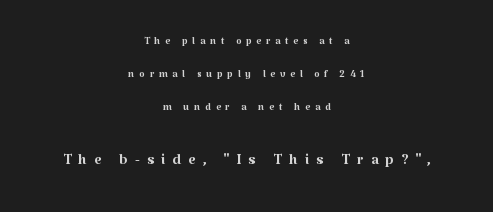
The image shows 21 px text type, upright; set centered, loose line spacing (2.36x), unusually wide letter spacing (+0.34 em), not underlined; the second (bottom) block is 1.5x larger.
